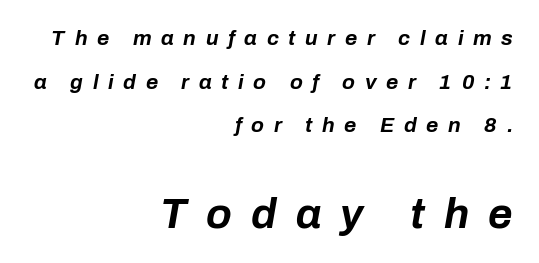
Nobody drew a line under any word here. A great deal of white space separates one row of letters from the next. The passage shown is typed in a proportional face where columns would drift. Yep, that's italic — everything's leaning. Spacing between characters has been opened up far beyond the box default.
